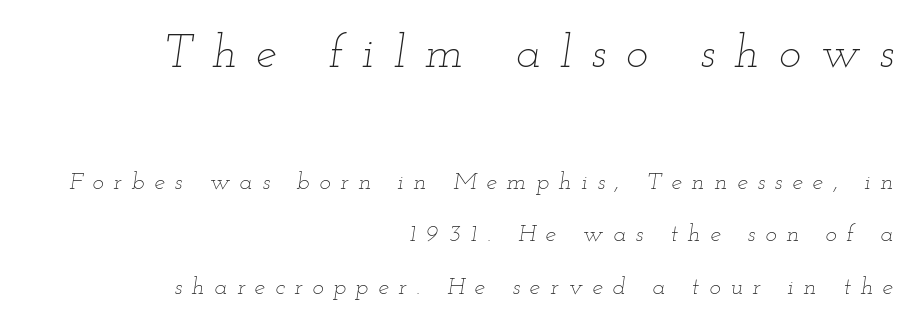
{"italic": "yes", "lean": "right", "slant_degrees": 12, "bold": "no", "weight": "thin", "width": "wide", "stroke_contrast": "low", "x_height": "small", "monospaced": "no", "underline": "no", "align": "right", "line_spacing": "loose", "line_spacing_ratio": 2.18, "letter_spacing": "wide", "letter_spacing_em": 0.41, "larger_block": "first", "size_ratio": 1.96, "glyph_px": 47}
